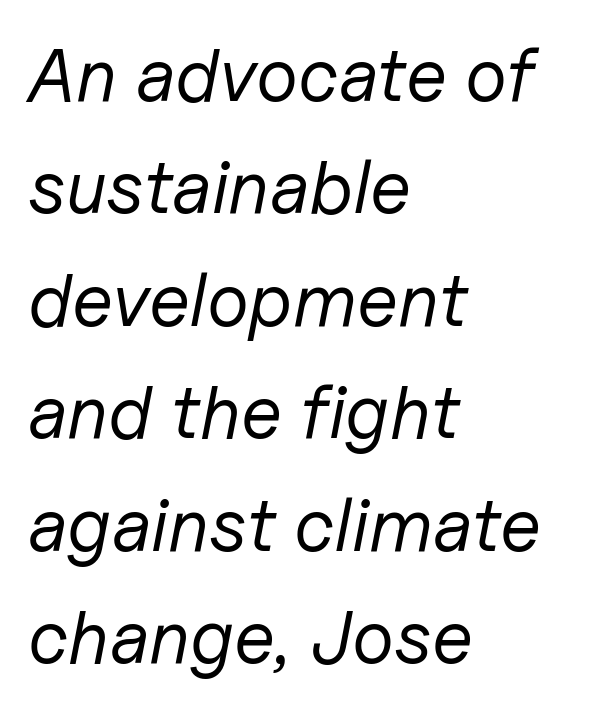
Q: Is the text bold? A: No.
Q: Is the text italic (slanted)? A: Yes, it leans right by about 11 degrees.
Q: Is the text underlined? A: No.
Q: How is the paragraph aligned? A: Left-aligned.
Q: Is the spacing between letters normal or unusually wide? A: Normal.
Q: Is the spacing between lines tight, normal or loose? A: Normal.
Q: Width (condensed, normal, or wide)? A: Normal.
Q: Stroke contrast? A: Low.
Q: x-height? A: Medium.
Q: Monospaced? A: No.
